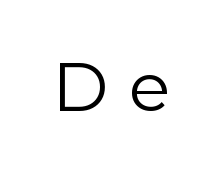
The horizontal fit of the characters is loose and conspicuously gappy. Only glyphs here, with clear space below each row. Weight class: somewhere from thin through regular. The type sits square on the baseline with zero lean.
